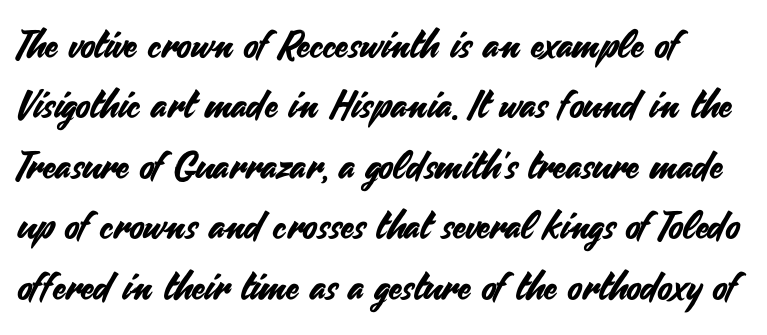
Q: Is the text italic (slanted)? A: Yes.
Q: Is the typeface a serif or a sans-serif typeface? A: Sans-serif.
Q: Is the text underlined? A: No.
Q: Is the spacing between letters normal or unusually wide? A: Normal.
Q: Is the spacing between lines tight, normal or loose? A: Normal.
Q: Width (condensed, normal, or wide)? A: Normal.
Q: Stroke contrast? A: Medium.
Q: x-height? A: Small.
Q: Monospaced? A: No.
